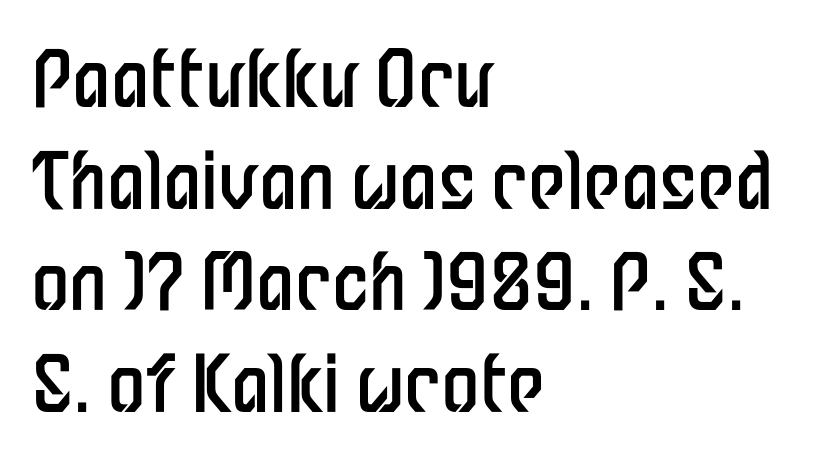
Students, note that the glyphs here touch the page at normal intervals. The face used here is a sans, in the tradition of grotesques and geometrics. Here the designer chose a conventional face with non-uniform glyph widths. Horizontal alignment here is leftward, the default for most running prose. A typesetter would mark this as roman, not italic.
